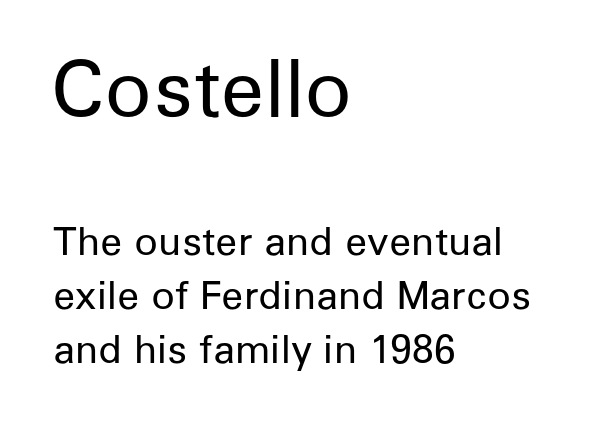
Type style note: lacks serifs. A light-to-regular cut is what we see here. The designer left line spacing at the default. Unlike italic type, these characters show no tilt at all.
